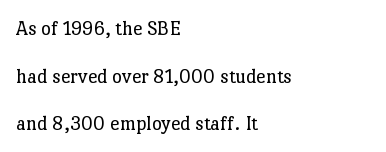
Airy leading. Anything drawn beneath the words? Only blank space. This rendering leaves character spacing at its baseline value. Does the copy run flush right? No — it runs flush left.
